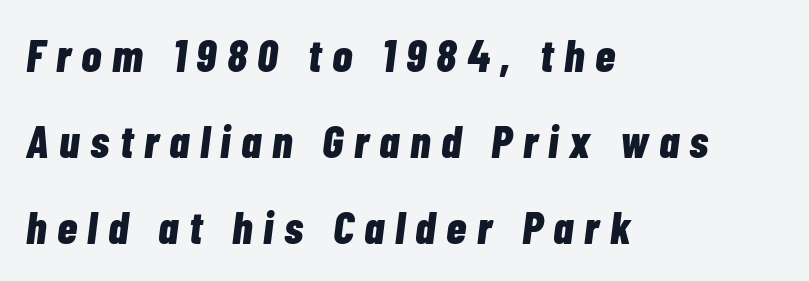
The image shows 46 px bold, condensed type, italic (leaning right); set left-aligned, line spacing 1.87x, unusually wide letter spacing (+0.23 em), not underlined; low stroke contrast and a medium x-height.
